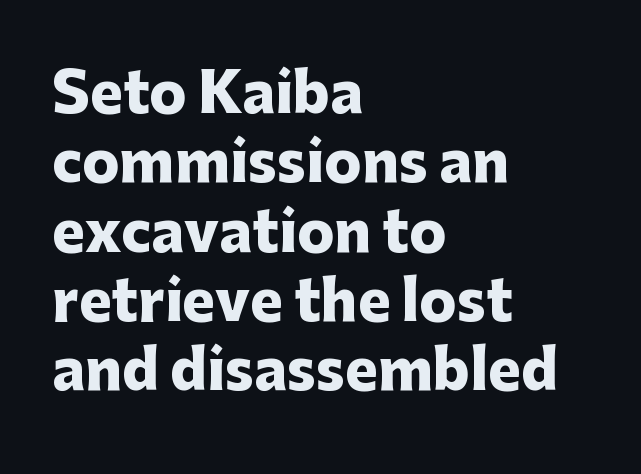
Q: Is the text bold? A: Yes.
Q: Is the text italic (slanted)? A: No, it is upright.
Q: Is the typeface a serif or a sans-serif typeface? A: Sans-serif.
Q: Is the text underlined? A: No.
Q: How is the paragraph aligned? A: Left-aligned.
Q: Is the spacing between letters normal or unusually wide? A: Normal.
Q: Is the spacing between lines tight, normal or loose? A: Normal.
Q: Width (condensed, normal, or wide)? A: Normal.
Q: Stroke contrast? A: Low.
Q: x-height? A: Medium.
Q: Monospaced? A: No.
